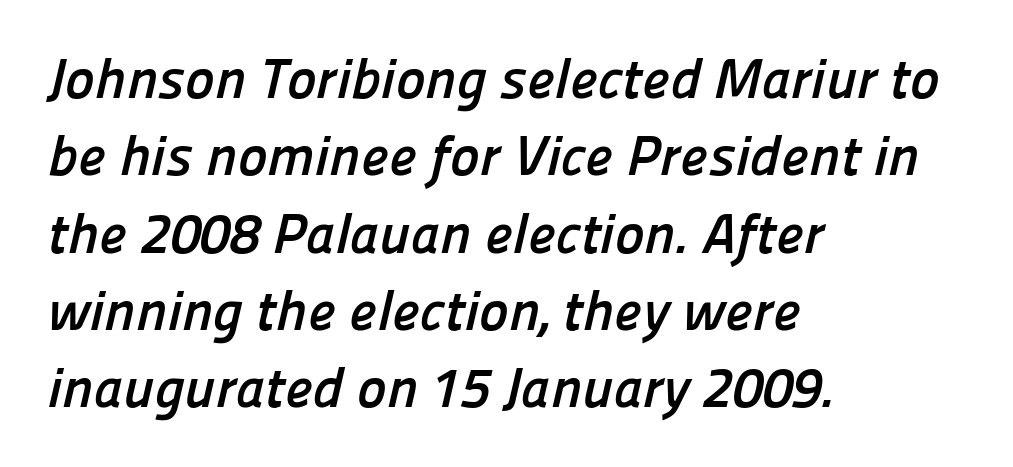
Reading down the block, your eye returns to a fixed left position each line. These lines carry a lot of weight — the face is fully bold. Varying glyph widths throughout — classic text-font behaviour. The leading is moderate, giving the passage an even texture. Between one letter and the next there's only the usual sliver of space. The passage shown is typeset with a sans-serif family.
